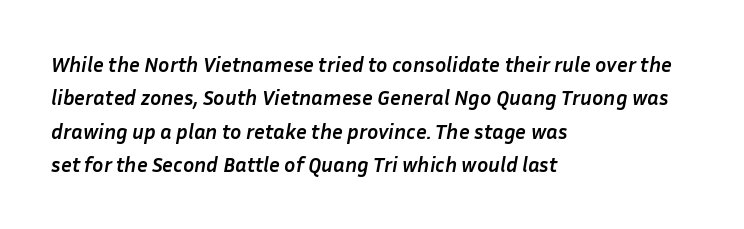
The image shows 21 px bold type, italic (leaning right); set left-aligned, normal line spacing (1.59x), normal letter spacing, not underlined.
